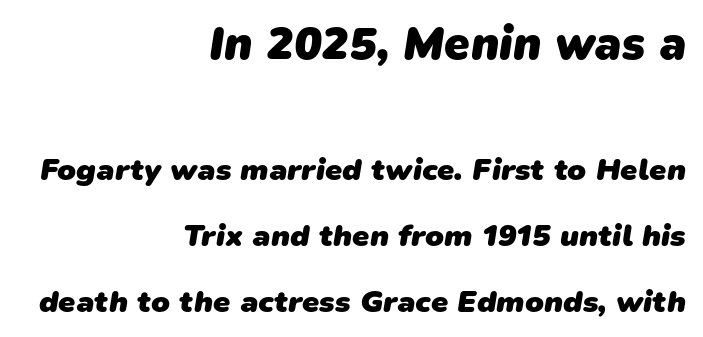
{"serif": "no", "bold": "yes", "weight": "heavy", "width": "normal", "stroke_contrast": "low", "x_height": "medium", "monospaced": "no", "underline": "no", "align": "right", "line_spacing": "loose", "line_spacing_ratio": 2.12, "letter_spacing": "normal", "letter_spacing_em": 0.0, "larger_block": "first", "size_ratio": 1.48, "glyph_px": 46}
